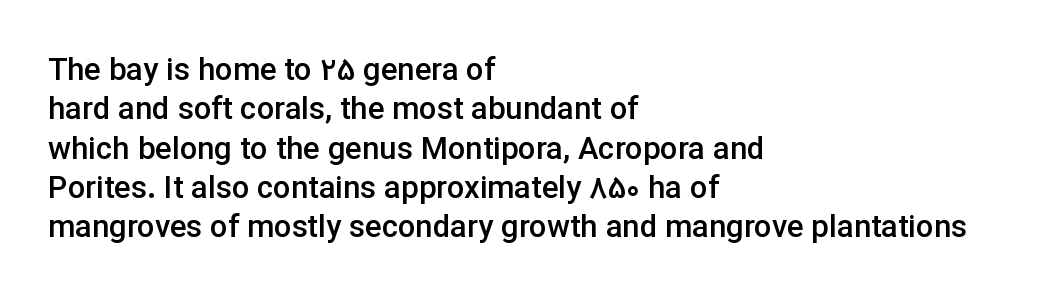
{"serif": "no", "italic": "no", "bold": "semi", "weight": "semibold", "width": "normal", "stroke_contrast": "low", "x_height": "medium", "monospaced": "no", "underline": "no", "align": "left", "line_spacing": "normal", "line_spacing_ratio": 1.27, "letter_spacing": "normal", "letter_spacing_em": 0.0, "glyph_px": 31}
